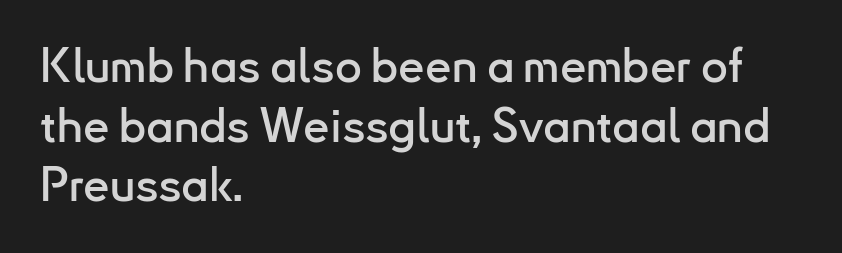
The image shows 47 px sans-serif type, upright; set left-aligned, normal line spacing (1.27x), normal letter spacing, not underlined; low stroke contrast and a small x-height.
